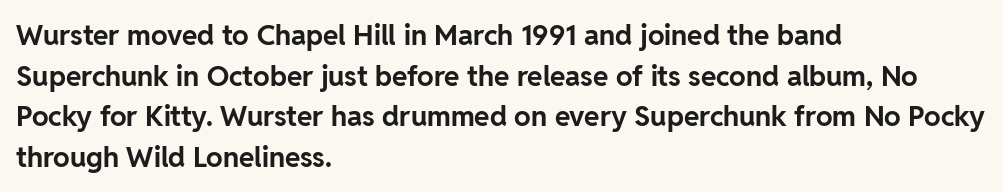
The image shows 28 px bold sans-serif type, upright; set left-aligned, normal line spacing (1.45x), normal letter spacing, not underlined; low stroke contrast and a medium x-height.
